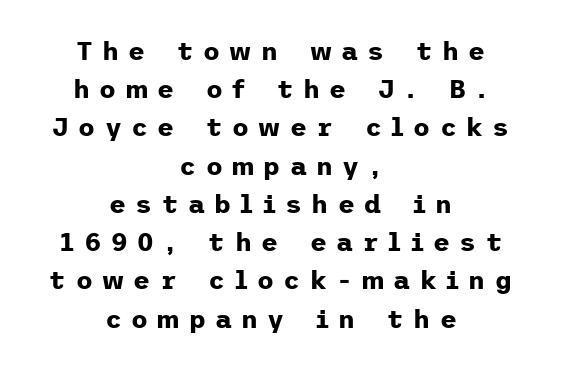
Q: Is the text bold? A: Yes.
Q: Is the text italic (slanted)? A: No, it is upright.
Q: Is the text underlined? A: No.
Q: How is the paragraph aligned? A: Centered.
Q: Is the spacing between letters normal or unusually wide? A: Unusually wide.
Q: Is the spacing between lines tight, normal or loose? A: Normal.
